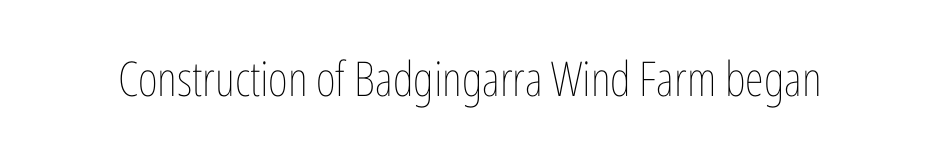
The image shows 48 px thin, condensed type, upright; set normal letter spacing, not underlined; low stroke contrast and a medium x-height.
